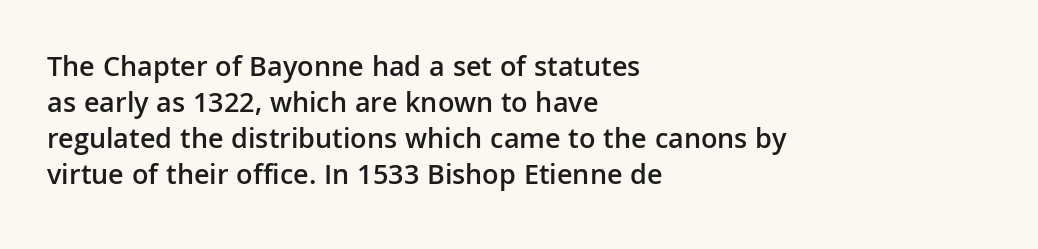
{"serif": "no", "italic": "no", "bold": "semi", "weight": "semibold", "width": "normal", "stroke_contrast": "low", "x_height": "medium", "monospaced": "no", "underline": "no", "align": "left", "line_spacing_ratio": 1.24, "letter_spacing": "normal", "letter_spacing_em": 0.0, "glyph_px": 29}
